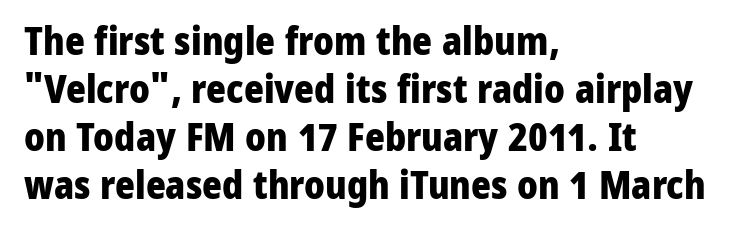
{"serif": "no", "italic": "no", "bold": "yes", "weight": "heavy", "width": "normal", "stroke_contrast": "low", "x_height": "medium", "monospaced": "no", "underline": "no", "align": "left", "line_spacing": "normal", "line_spacing_ratio": 1.26, "letter_spacing": "normal", "letter_spacing_em": 0.0, "glyph_px": 38}
